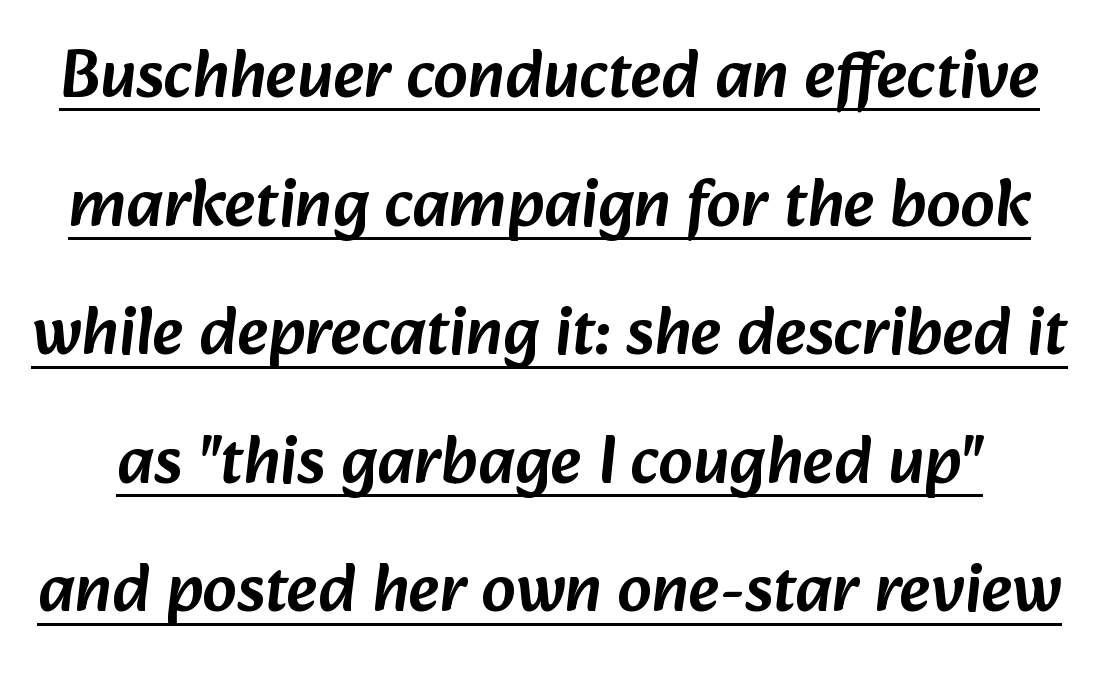
Q: Is the typeface a serif or a sans-serif typeface? A: Sans-serif.
Q: Is the text underlined? A: Yes.
Q: Is the spacing between letters normal or unusually wide? A: Normal.
Q: Width (condensed, normal, or wide)? A: Normal.
Q: Stroke contrast? A: Low.
Q: x-height? A: Medium.
Q: Monospaced? A: No.
